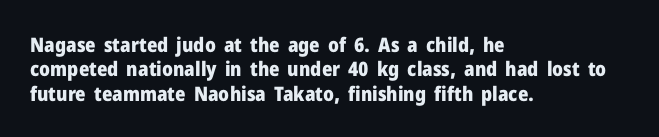
Q: Is the text bold? A: Yes.
Q: Is the text italic (slanted)? A: No, it is upright.
Q: Is the text underlined? A: No.
Q: How is the paragraph aligned? A: Left-aligned.
Q: Is the spacing between letters normal or unusually wide? A: Normal.
